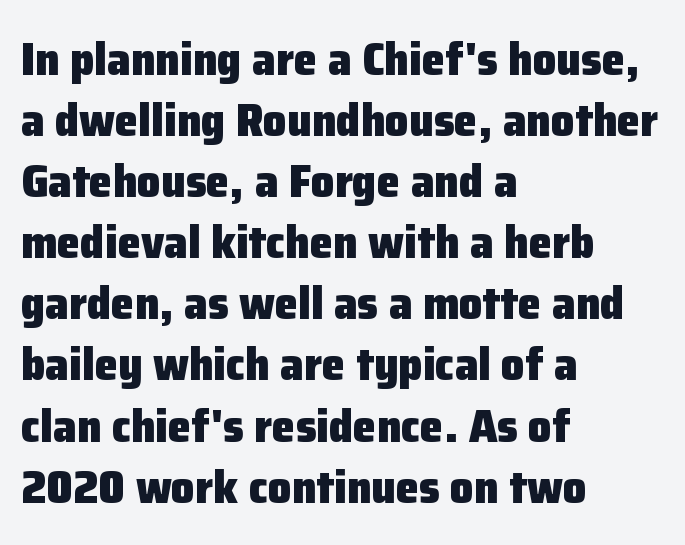
Horizontally, the lines are justified to the leading edge only. Honestly, there is no underline to notice here at all. Ordinary non-slanted type is in use. This sample uses a sans-serif face. The lines sit at an ordinary, default distance from one another.
